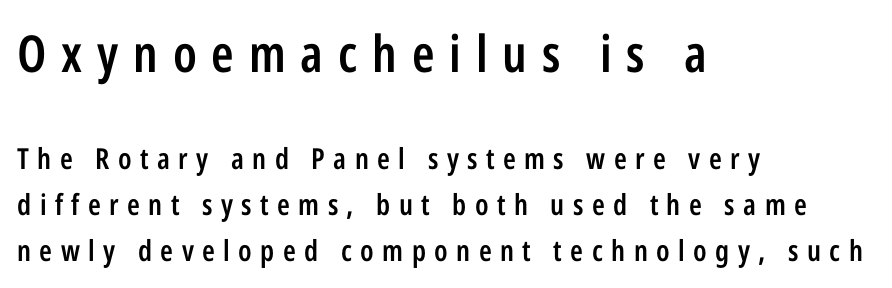
The image shows 51 px semibold, condensed sans-serif type, upright; set left-aligned, normal line spacing (1.58x), unusually wide letter spacing (+0.29 em), not underlined; the first (top) block is 1.76x larger; low stroke contrast and a medium x-height.
